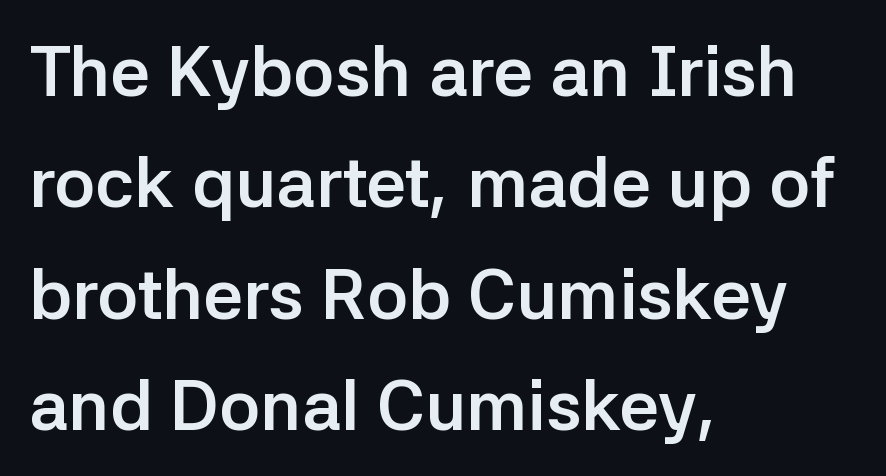
The image shows 70 px semibold sans-serif type, upright; set left-aligned, normal line spacing (1.59x), normal letter spacing, not underlined; low stroke contrast and a medium x-height.
